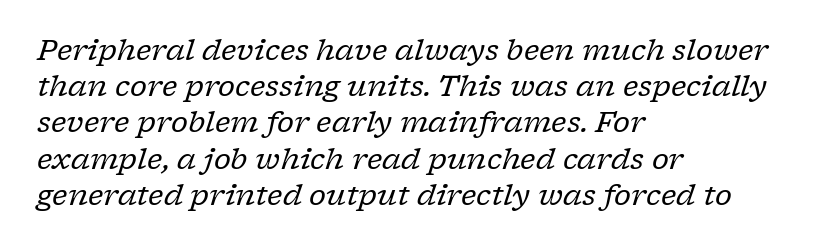
{"serif": "yes", "italic": "yes", "lean": "right", "slant_degrees": 17, "bold": "no", "weight": "regular", "width": "normal", "stroke_contrast": "low", "x_height": "medium", "monospaced": "no", "underline": "no", "align": "left", "line_spacing": "normal", "line_spacing_ratio": 1.25, "letter_spacing": "normal", "letter_spacing_em": 0.0, "glyph_px": 29}
